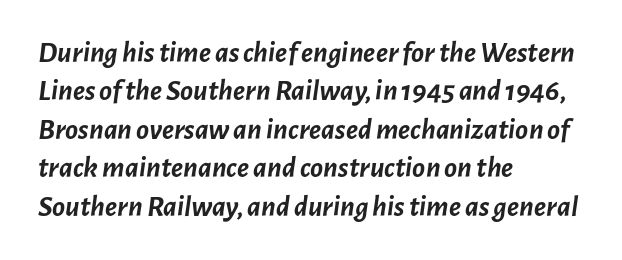
Standard letterfit; no display-style spreading of the glyphs. The whole block is typeset with a tilt. Honestly, there is no underline to notice here at all. Notice how thick the strokes are: this is what a full bold looks like. Is this a fixed-width face? No — the glyphs have proportional, varying widths. Short and long lines alike share a common starting point at left.
